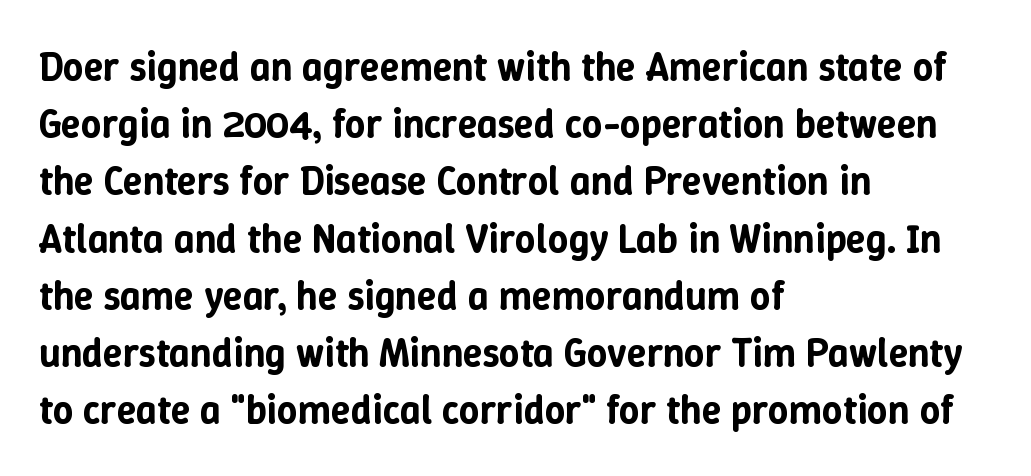
The image shows 40 px text type, upright; set left-aligned, normal line spacing (1.43x), normal letter spacing, not underlined; low stroke contrast and a medium x-height.
